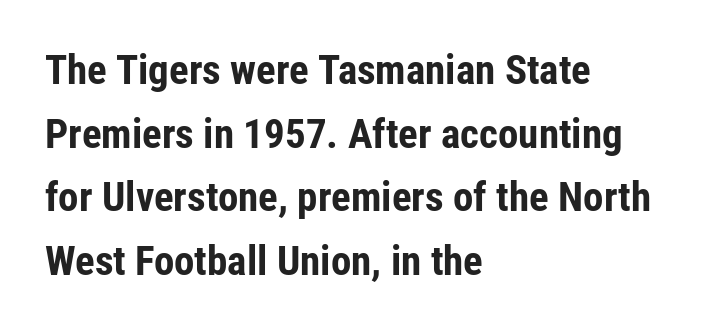
The glyphs are unaccompanied by any horizontal stroke below them. I'd call this a sans setting — the letters go barefoot. Does extra space separate the letters? No, they use regular spacing. Ordinary non-slanted type is in use.
